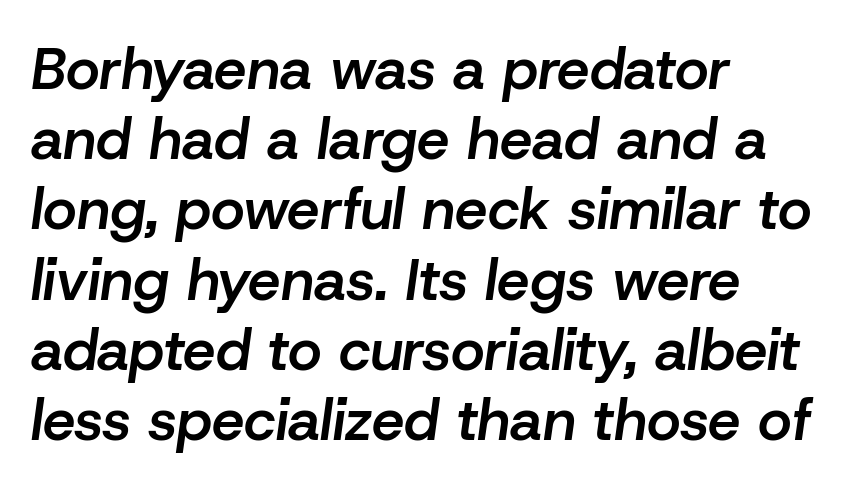
In terms of posture, this sample is oblique. Inter-character spacing is left at the font's built-in metrics. This sample has the flowing, uneven cadence of proportional lettering. I'd describe the lettering as semibold — firm but not a full bold. These lines stack with their left ends in a neat column. Descenders hang freely into open space.
